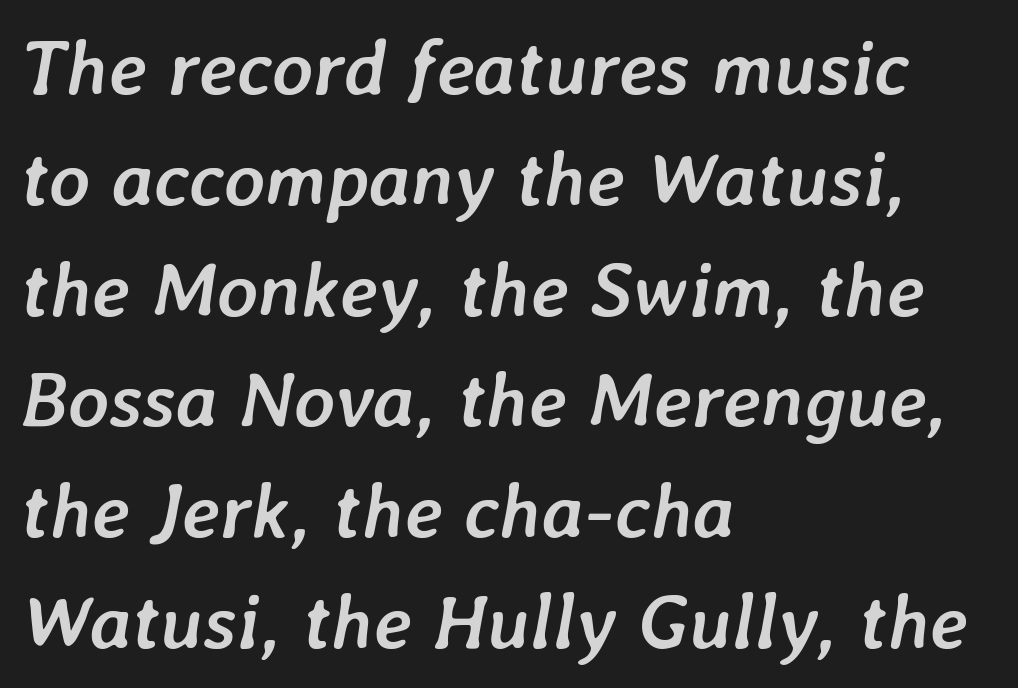
Q: Is the text bold? A: Yes.
Q: Is the text italic (slanted)? A: Yes, it leans right by about 7 degrees.
Q: Is the text underlined? A: No.
Q: How is the paragraph aligned? A: Left-aligned.
Q: Is the spacing between letters normal or unusually wide? A: Normal.
Q: Is the spacing between lines tight, normal or loose? A: Normal.
Q: Width (condensed, normal, or wide)? A: Normal.
Q: Stroke contrast? A: Low.
Q: x-height? A: Medium.
Q: Monospaced? A: No.
